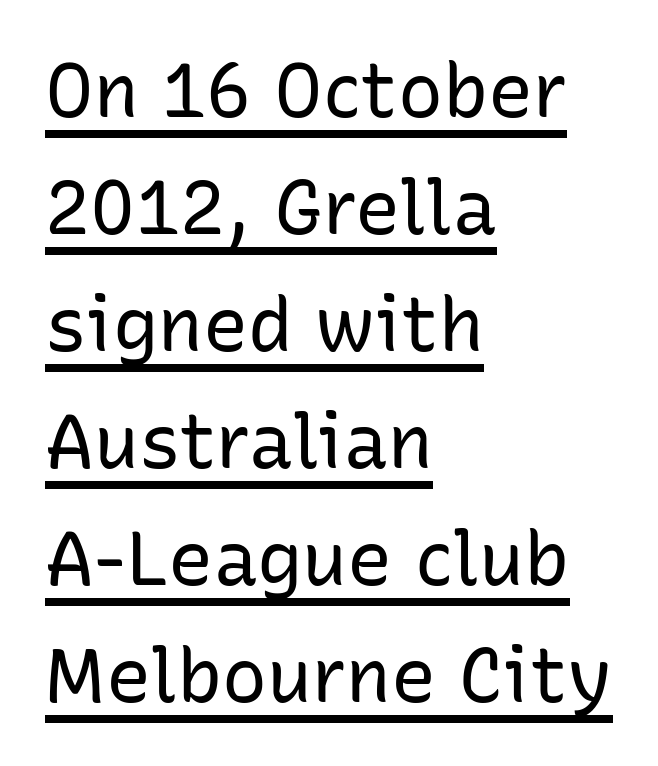
{"serif": "no", "italic": "no", "bold": "no", "weight": "regular", "width": "normal", "stroke_contrast": "low", "x_height": "medium", "monospaced": "no", "underline": "yes", "align": "left", "line_spacing": "normal", "line_spacing_ratio": 1.56, "letter_spacing": "normal", "letter_spacing_em": 0.0, "glyph_px": 75}
